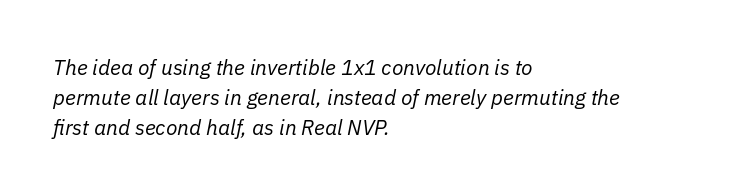
No word sits above an underline. One glance says typical: line gaps are just what's usual. The font is comparable to plain body text, perhaps lighter. Does the copy run flush right? No — it runs flush left. What stands out about the letter spacing? Nothing — it is the standard amount.
